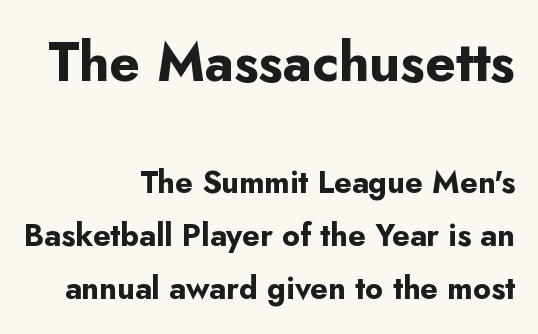
The image shows 54 px bold sans-serif type, upright; set right-aligned, line spacing 1.71x, normal letter spacing, not underlined; the first (top) block is 1.74x larger; low stroke contrast and a small x-height.
